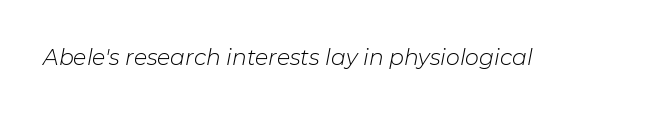
Q: Is the text bold? A: No.
Q: Is the text italic (slanted)? A: Yes, it leans right by about 11 degrees.
Q: Is the text underlined? A: No.
Q: Is the spacing between letters normal or unusually wide? A: Normal.
